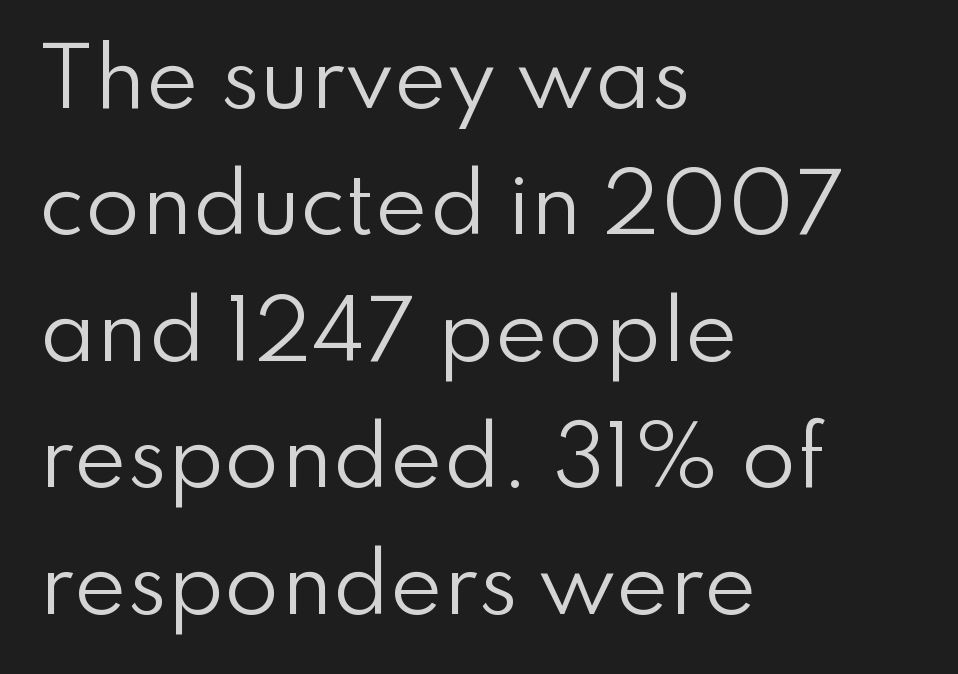
Q: Is the text bold? A: No.
Q: Is the text italic (slanted)? A: No, it is upright.
Q: Is the typeface a serif or a sans-serif typeface? A: Sans-serif.
Q: Is the text underlined? A: No.
Q: How is the paragraph aligned? A: Left-aligned.
Q: Is the spacing between letters normal or unusually wide? A: Normal.
Q: Is the spacing between lines tight, normal or loose? A: Normal.
Q: Width (condensed, normal, or wide)? A: Normal.
Q: Stroke contrast? A: Low.
Q: x-height? A: Small.
Q: Monospaced? A: No.
